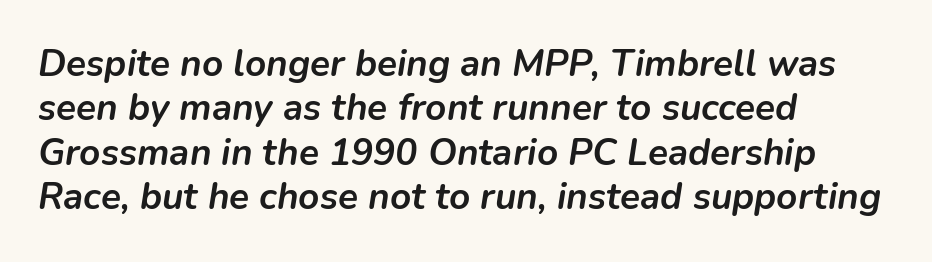
{"italic": "yes", "lean": "right", "slant_degrees": 9, "bold": "yes", "weight": "semibold", "width": "normal", "stroke_contrast": "low", "x_height": "medium", "monospaced": "no", "underline": "no", "align": "left", "line_spacing_ratio": 1.2, "letter_spacing": "normal", "letter_spacing_em": 0.0, "glyph_px": 37}
